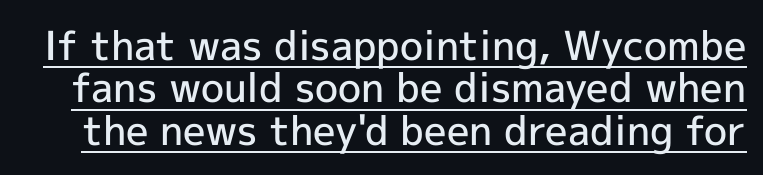
No feet cap the strokes, marking this as sans-serif type. A continuous stroke trails under the words, as in a hyperlink. Honestly, the rows look squashed on top of each other. Stems and bowls a touch heavier than normal — semibold.
